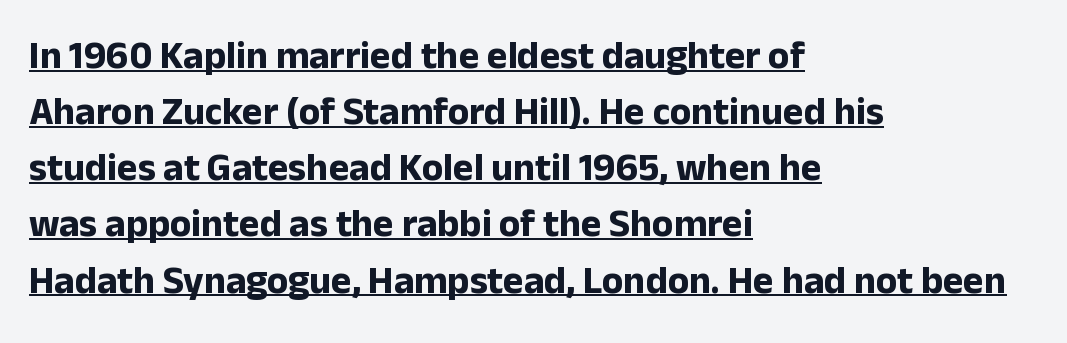
Left-aligned paragraph, ragged on the right. Compared with typical paragraphs, the rows here are spaced about the same. Bold? Absolutely — the strokes are thick and heavy. The specimen includes a rule beneath the text block's lines.
